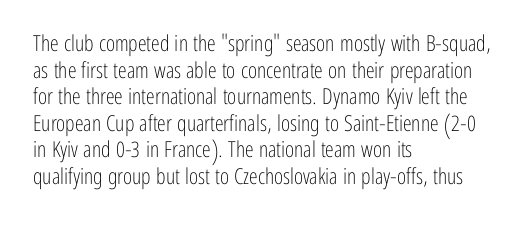
{"italic": "no", "bold": "no", "underline": "no", "align": "left", "line_spacing_ratio": 1.21, "letter_spacing": "normal", "letter_spacing_em": 0.0, "glyph_px": 22}
